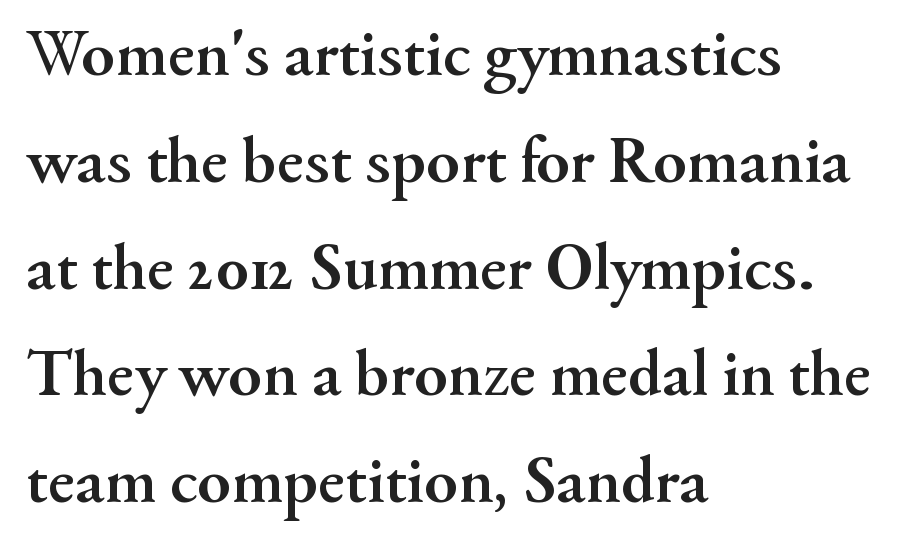
The image shows 68 px semibold serif type, upright; set left-aligned, normal line spacing (1.57x), normal letter spacing, not underlined; medium stroke contrast and a small x-height.
